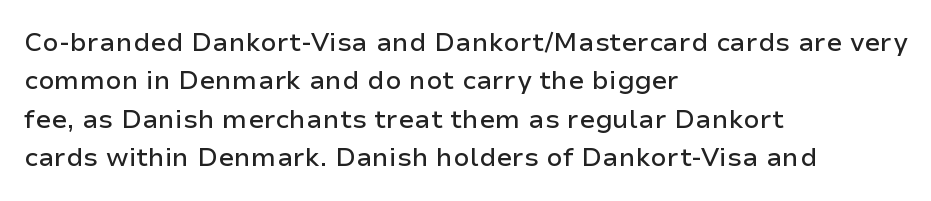
These lines keep a tight, regular rhythm from letter to letter. A student would call this left alignment; a typographer would say flush left, rag right. Descenders are the only things crossing below the line. Evenly set lines give the paragraph a standard silhouette. Ordinary non-slanted type is in use.
